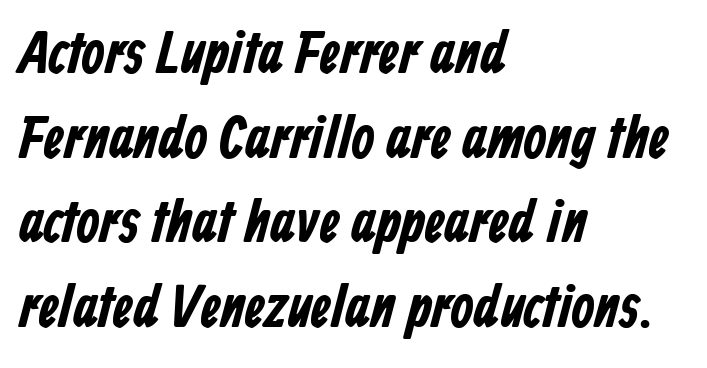
The image shows 60 px bold, condensed sans-serif type; set left-aligned, normal line spacing (1.41x), normal letter spacing, not underlined; low stroke contrast and a medium x-height.
